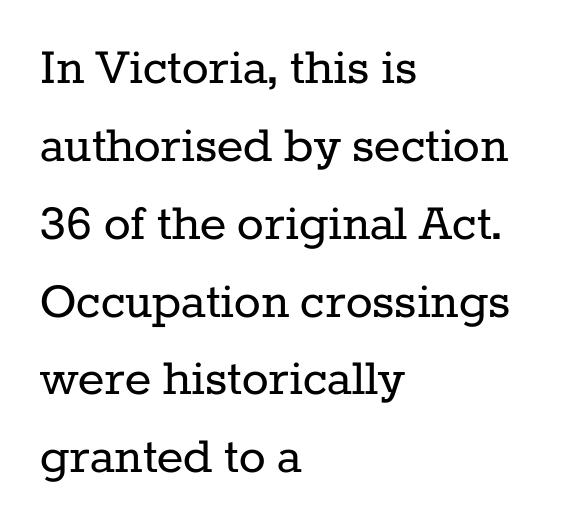
The lettering stays uniformly vertical, giving the passage a roman look. Does extra space separate the letters? No, they use regular spacing. You can tell from the footed stems that serif type was used. Varying glyph widths throughout — classic text-font behaviour.
